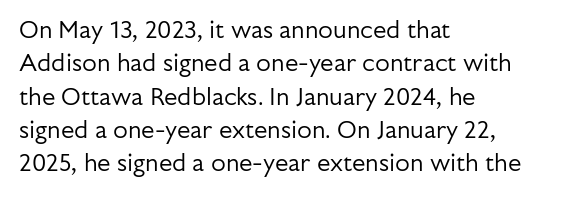
Q: Is the text bold? A: No.
Q: Is the text italic (slanted)? A: No, it is upright.
Q: Is the text underlined? A: No.
Q: How is the paragraph aligned? A: Left-aligned.
Q: Is the spacing between letters normal or unusually wide? A: Normal.
Q: Is the spacing between lines tight, normal or loose? A: Normal.
